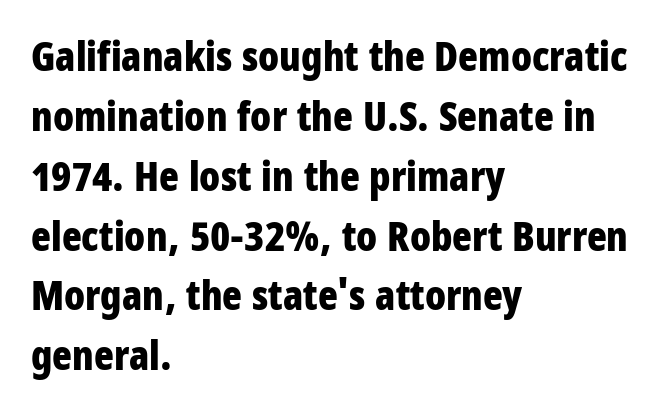
The area under the type is left untouched. This sample keeps an unexceptional amount of space between lines. These lines were composed using upright roman letters. Nothing unusual about the tracking: characters are spaced as the font intends. The rendering uses natural spacing where letterforms have individual widths.
